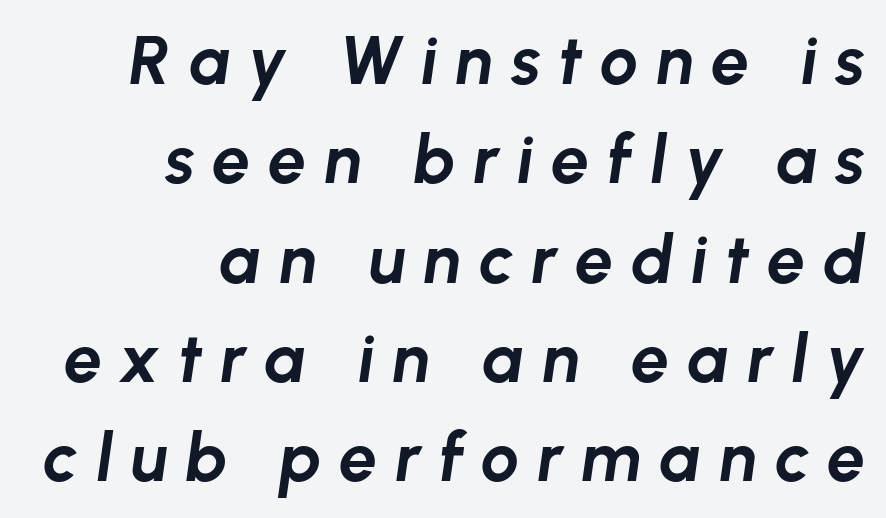
{"italic": "yes", "lean": "right", "slant_degrees": 8, "bold": "yes", "weight": "bold", "width": "normal", "stroke_contrast": "low", "x_height": "medium", "monospaced": "no", "underline": "no", "align": "right", "line_spacing": "normal", "line_spacing_ratio": 1.46, "letter_spacing": "wide", "letter_spacing_em": 0.26, "glyph_px": 68}
